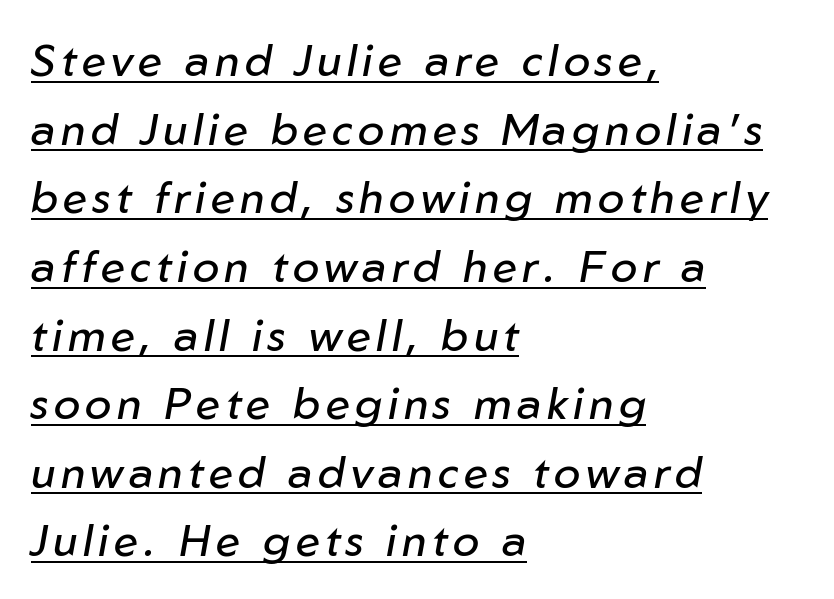
{"italic": "yes", "lean": "right", "slant_degrees": 10, "bold": "no", "weight": "regular", "width": "normal", "stroke_contrast": "low", "x_height": "medium", "monospaced": "no", "underline": "yes", "align": "left", "line_spacing": "normal", "line_spacing_ratio": 1.56, "glyph_px": 44}
